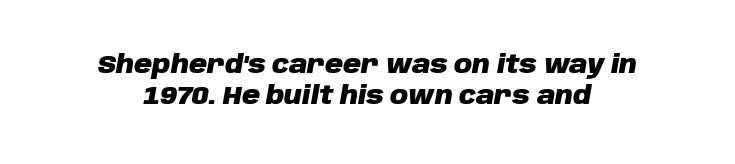
In terms of weight, the rendering is a true, heavy bold. Quick note: underline off. A typesetter would mark this as italic. Each new line begins a customary step beneath the previous one.
